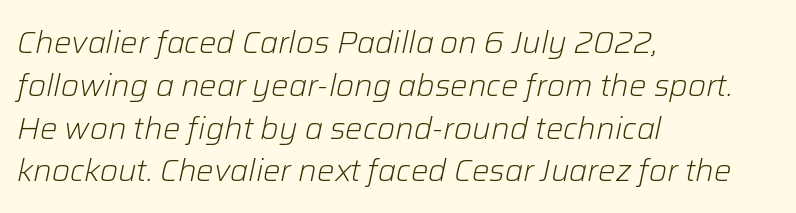
Normally led — the rows are evenly, conventionally spaced. Plain, unruled lines of type. Posture: slanted. If you drew a ruler down the left edge, every line would touch it. Compared with typical body copy, the letter spacing here is the same.
